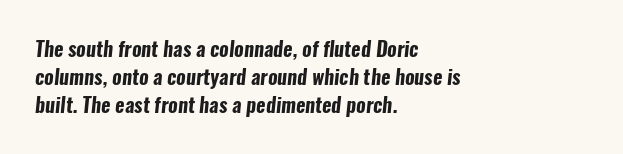
{"bold": "yes", "underline": "no", "align": "left", "line_spacing": "normal", "line_spacing_ratio": 1.39, "letter_spacing": "normal", "letter_spacing_em": 0.0, "glyph_px": 20}
